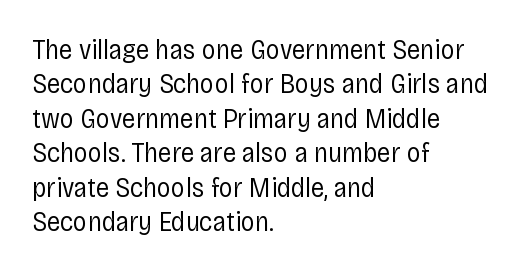
{"serif": "no", "italic": "no", "bold": "no", "weight": "regular", "width": "condensed", "stroke_contrast": "low", "x_height": "large", "monospaced": "no", "underline": "no", "align": "left", "line_spacing_ratio": 1.23, "letter_spacing": "normal", "letter_spacing_em": 0.0, "glyph_px": 28}
